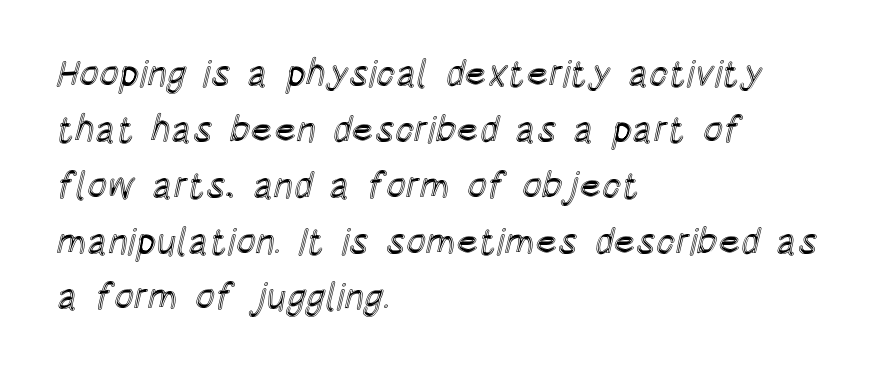
Leading matches the norm, producing a regular column. Anything drawn beneath the words? Only blank space. Note the varied advance widths — an 'i' is clearly narrower than an 'm'. This sample is left-justified, so line endings fall wherever the words run out. Nothing unusual about the tracking: characters are spaced as the font intends.
